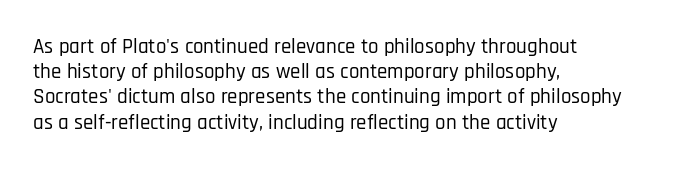
The image shows 21 px text type, upright; set left-aligned, line spacing 1.2x, normal letter spacing, not underlined.
